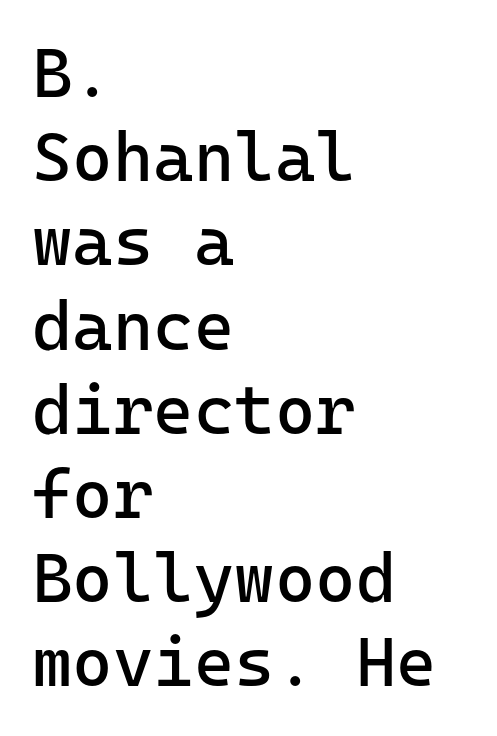
The image shows 69 px regular-weight sans-serif type, upright; set left-aligned, line spacing 1.22x, normal letter spacing, not underlined; low stroke contrast and a medium x-height.
